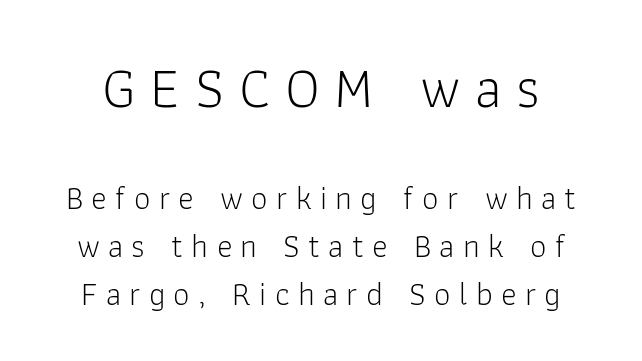
Q: Is the text bold? A: No.
Q: Is the text italic (slanted)? A: No, it is upright.
Q: Is the typeface a serif or a sans-serif typeface? A: Sans-serif.
Q: Is the text underlined? A: No.
Q: Is the spacing between letters normal or unusually wide? A: Unusually wide.
Q: Is the spacing between lines tight, normal or loose? A: Normal.
Q: Which block of text is set in a larger size, the first (top) or the second (bottom)? A: The first (top) one.
Q: Width (condensed, normal, or wide)? A: Normal.
Q: Stroke contrast? A: Low.
Q: x-height? A: Medium.
Q: Monospaced? A: No.
